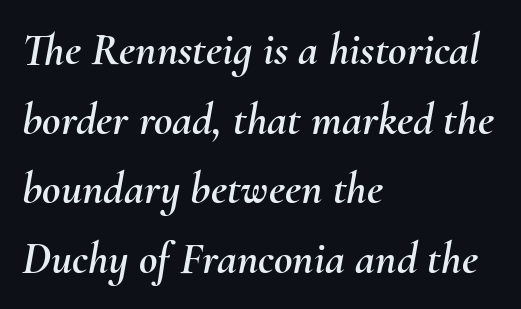
{"italic": "yes", "lean": "right", "slant_degrees": 10, "width": "normal", "stroke_contrast": "medium", "x_height": "small", "monospaced": "no", "underline": "no", "align": "left", "line_spacing": "normal", "line_spacing_ratio": 1.55, "letter_spacing": "normal", "letter_spacing_em": 0.0, "glyph_px": 45}
